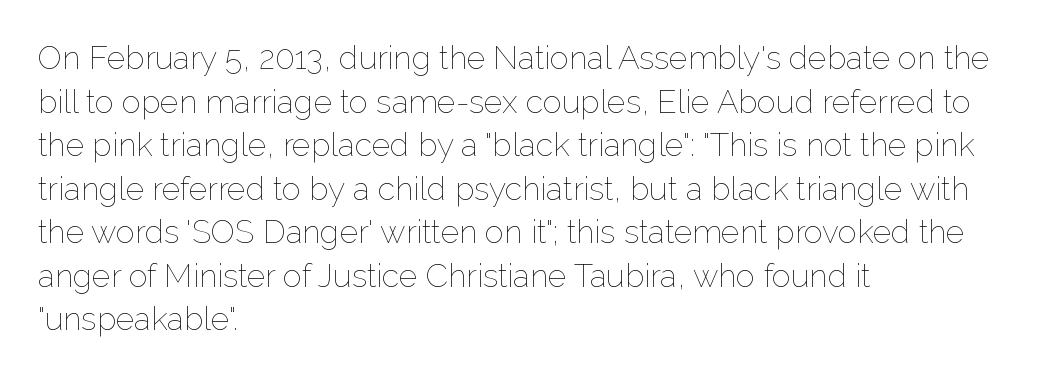
A typesetter would call this leading conventional body-copy spacing. If you drew a line through each stem, it would be perfectly vertical. The gap between lines stays unmarked. Think of a printed novel: that variable character pitch is what you see here.
